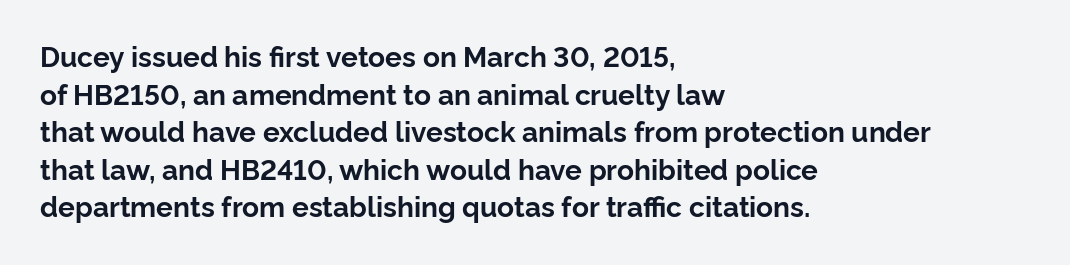
{"serif": "no", "italic": "no", "bold": "yes", "weight": "bold", "width": "normal", "stroke_contrast": "low", "x_height": "medium", "monospaced": "no", "underline": "no", "align": "left", "line_spacing": "normal", "line_spacing_ratio": 1.34, "letter_spacing": "normal", "letter_spacing_em": 0.0, "glyph_px": 28}
